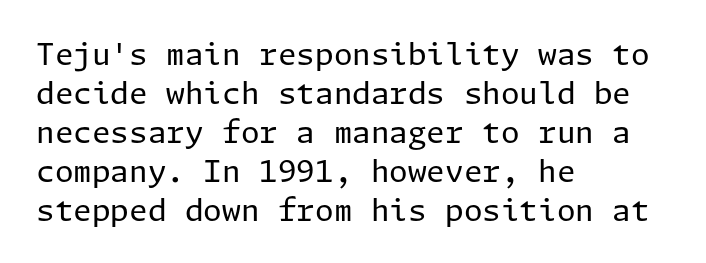
{"serif": "no", "italic": "no", "bold": "no", "weight": "regular", "width": "normal", "stroke_contrast": "low", "x_height": "medium", "underline": "no", "align": "left", "line_spacing": "normal", "line_spacing_ratio": 1.3, "letter_spacing": "normal", "letter_spacing_em": 0.0, "glyph_px": 30}
